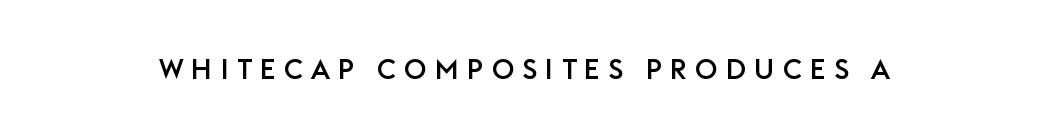
The face used here is proportionally spaced, like ordinary book or web type. The line texture is sparse and dotted thanks to wide tracking. Decoration check: the copy has no underline. Typographically, this falls in the sans-serif category. When letters stand straight like this, we call the style roman or upright.
